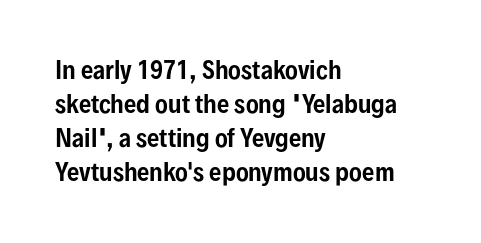
Q: Is the text italic (slanted)? A: No, it is upright.
Q: Is the text underlined? A: No.
Q: How is the paragraph aligned? A: Left-aligned.
Q: Is the spacing between letters normal or unusually wide? A: Normal.
Q: Is the spacing between lines tight, normal or loose? A: Normal.
